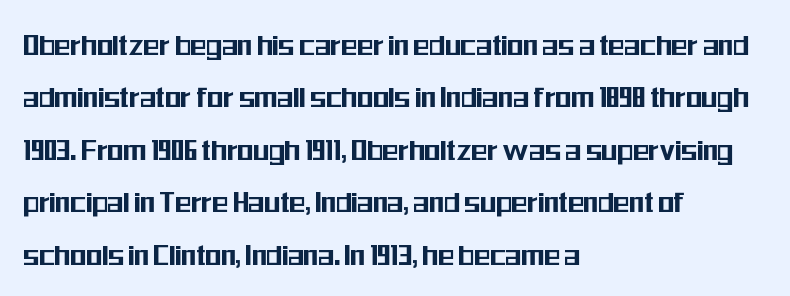
{"serif": "no", "italic": "no", "width": "condensed", "stroke_contrast": "medium", "x_height": "medium", "monospaced": "no", "underline": "no", "align": "left", "line_spacing": "normal", "line_spacing_ratio": 1.59, "letter_spacing": "normal", "letter_spacing_em": 0.0, "glyph_px": 33}
